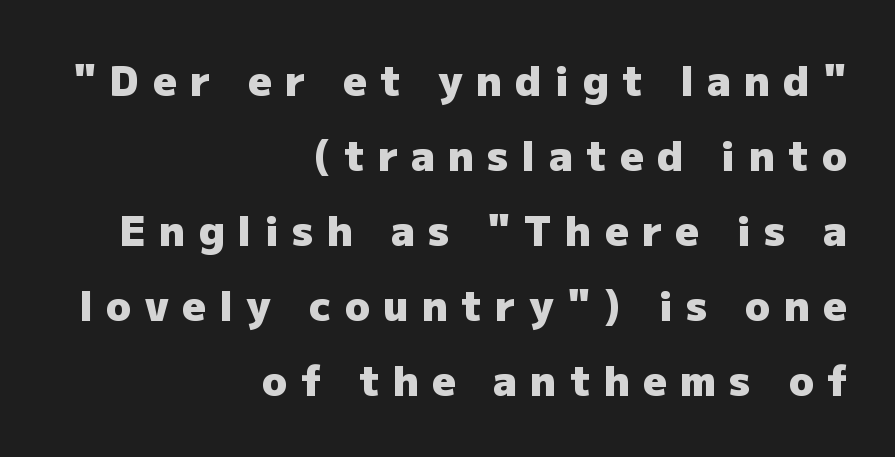
The image shows 41 px heavy sans-serif type, upright; set right-aligned, line spacing 1.83x, unusually wide letter spacing (+0.33 em), not underlined; low stroke contrast and a medium x-height.
